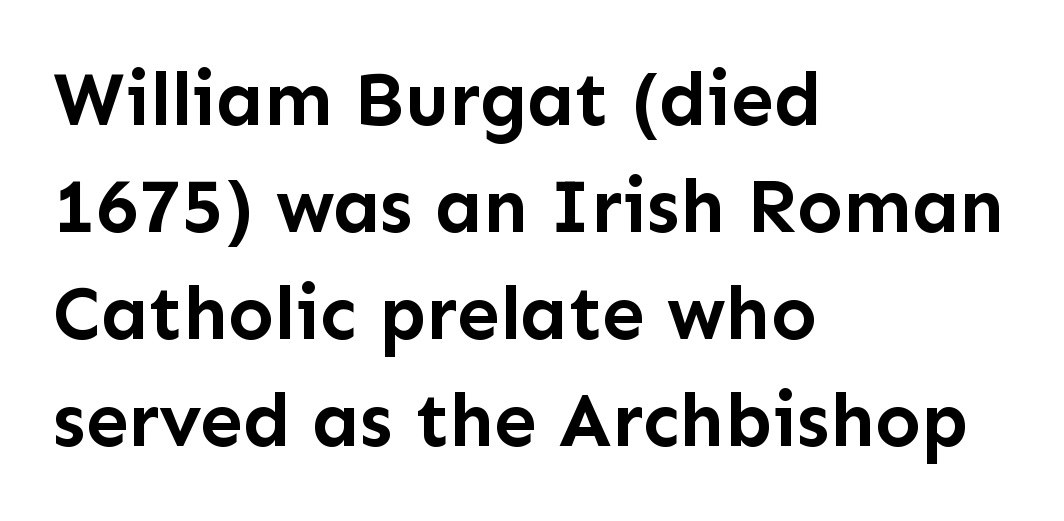
Q: Is the text bold? A: Yes.
Q: Is the text italic (slanted)? A: No, it is upright.
Q: Is the typeface a serif or a sans-serif typeface? A: Sans-serif.
Q: Is the text underlined? A: No.
Q: How is the paragraph aligned? A: Left-aligned.
Q: Is the spacing between letters normal or unusually wide? A: Normal.
Q: Is the spacing between lines tight, normal or loose? A: Normal.
Q: Width (condensed, normal, or wide)? A: Normal.
Q: Stroke contrast? A: Low.
Q: x-height? A: Medium.
Q: Monospaced? A: No.
